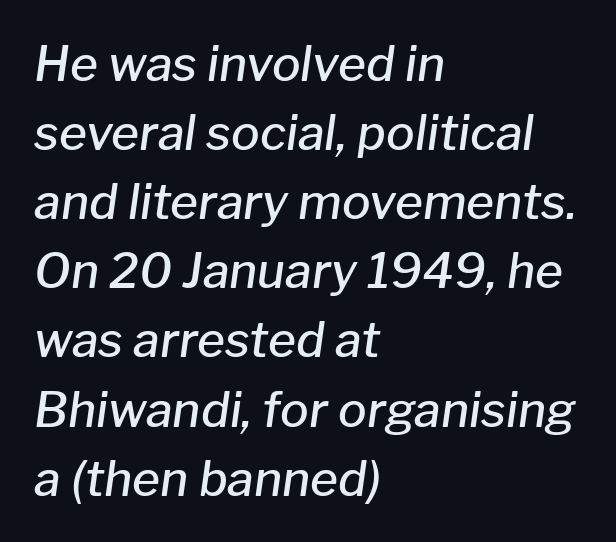
{"italic": "yes", "lean": "right", "slant_degrees": 8, "bold": "semi", "weight": "semibold", "width": "normal", "stroke_contrast": "low", "x_height": "medium", "monospaced": "no", "underline": "no", "align": "left", "line_spacing": "normal", "line_spacing_ratio": 1.44, "letter_spacing": "normal", "letter_spacing_em": 0.0, "glyph_px": 48}
